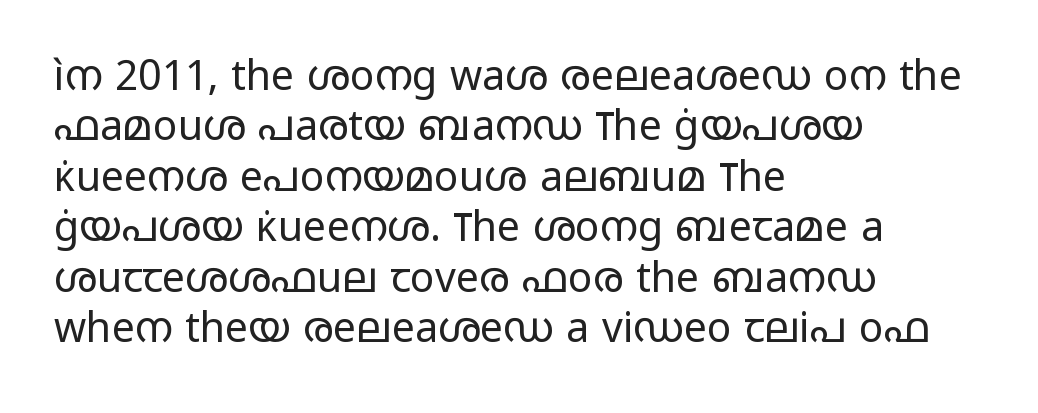
{"serif": "no", "italic": "no", "bold": "no", "weight": "regular", "width": "wide", "stroke_contrast": "low", "x_height": "medium", "monospaced": "no", "underline": "no", "align": "left", "line_spacing_ratio": 1.23, "letter_spacing": "normal", "letter_spacing_em": 0.0, "glyph_px": 41}
